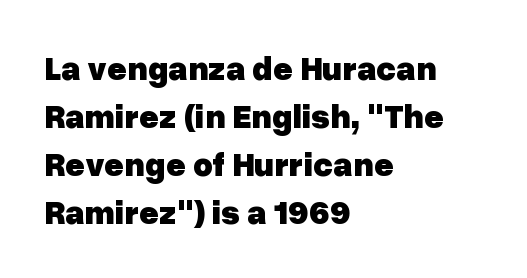
The image shows 34 px heavy sans-serif type, upright; set left-aligned, normal line spacing (1.41x), normal letter spacing, not underlined; low stroke contrast and a medium x-height.
